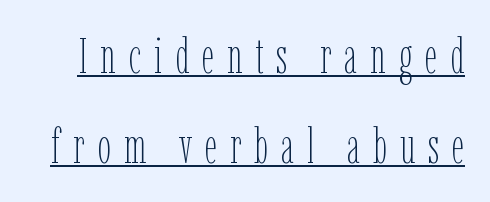
The image shows 49 px thin, condensed type, upright; set line spacing 1.83x, unusually wide letter spacing (+0.26 em), underlined; low stroke contrast and a medium x-height.
